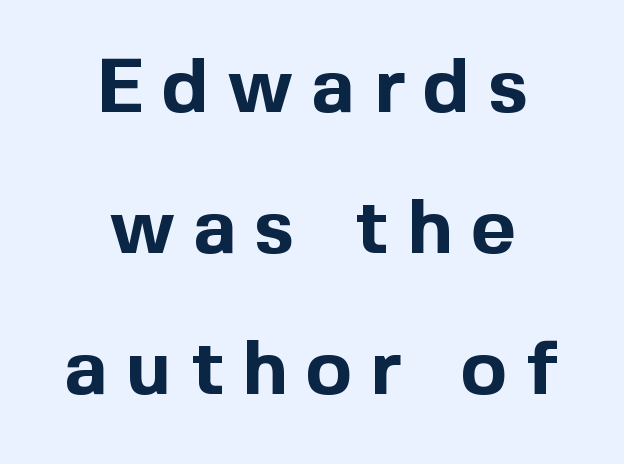
{"serif": "no", "italic": "no", "bold": "yes", "weight": "bold", "width": "normal", "x_height": "medium", "monospaced": "no", "underline": "no", "align": "center", "line_spacing_ratio": 1.83, "letter_spacing": "wide", "letter_spacing_em": 0.24, "glyph_px": 77}
